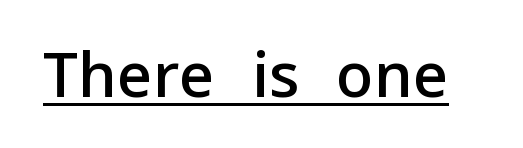
Q: Is the text bold? A: Semi-bold.
Q: Is the text italic (slanted)? A: No, it is upright.
Q: Is the typeface a serif or a sans-serif typeface? A: Sans-serif.
Q: Is the text underlined? A: Yes.
Q: Is the spacing between letters normal or unusually wide? A: Normal.
Q: Width (condensed, normal, or wide)? A: Normal.
Q: Stroke contrast? A: Low.
Q: x-height? A: Medium.
Q: Monospaced? A: No.
